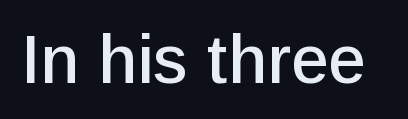
Q: Is the text italic (slanted)? A: No, it is upright.
Q: Is the typeface a serif or a sans-serif typeface? A: Sans-serif.
Q: Is the text underlined? A: No.
Q: Is the spacing between letters normal or unusually wide? A: Normal.
Q: Width (condensed, normal, or wide)? A: Normal.
Q: Stroke contrast? A: Low.
Q: x-height? A: Medium.
Q: Monospaced? A: No.
